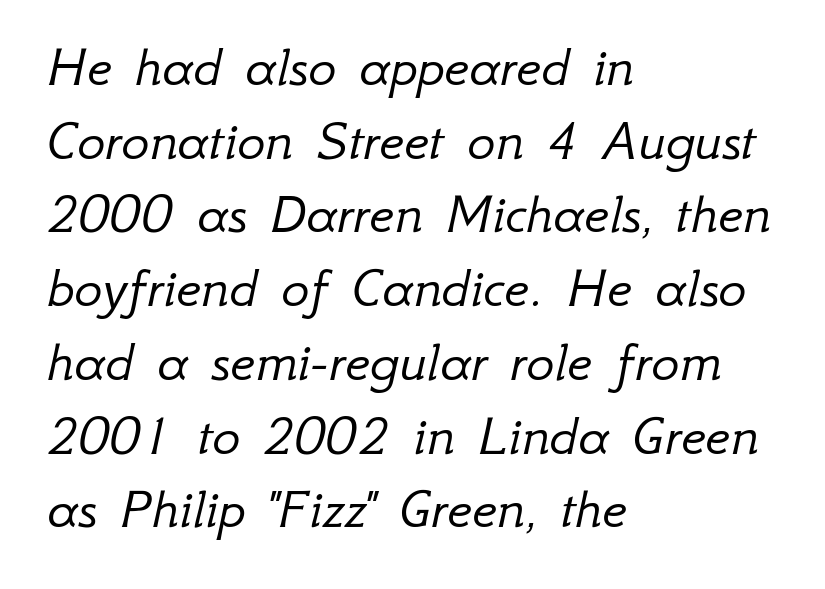
Emphasis-style slanted type is in use. The passage shown stacks its lines at a standard gap. Letters have the restrained weight of plain body copy at most. Just letters on the line, the space beneath them empty. Line beginnings align vertically; line endings do not. Think of a printed novel: that variable character pitch is what you see here.
